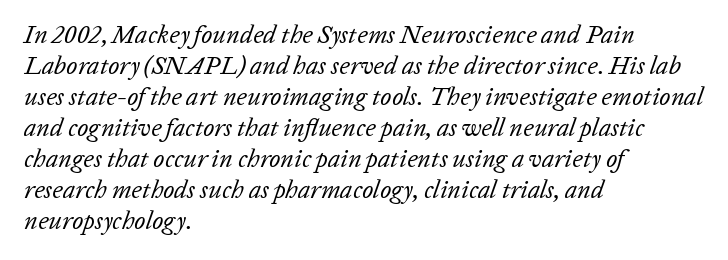
A quiet, ordinary-to-light weight characterises the typeface. In CSS terms this would be text-align: left. Caption: standard tracking, unaltered. Glance below the letters and you will spot only blank space. Designer's note — italics engaged.
